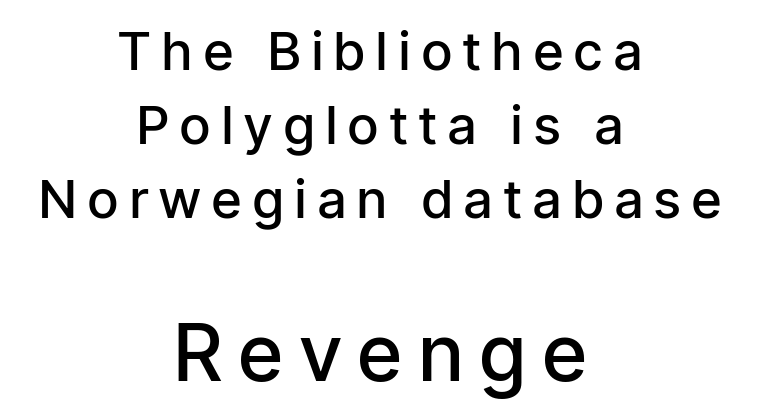
The image shows 79 px semibold, condensed sans-serif type, upright; set centered, normal line spacing (1.4x), unusually wide letter spacing (+0.22 em), not underlined; the second (bottom) block is 1.49x larger; low stroke contrast and a medium x-height.
